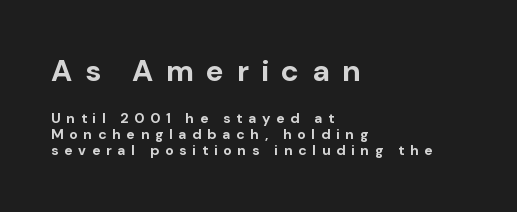
{"serif": "no", "italic": "no", "bold": "yes", "weight": "bold", "width": "normal", "stroke_contrast": "low", "x_height": "medium", "monospaced": "no", "underline": "no", "align": "left", "line_spacing": "tight", "line_spacing_ratio": 1.14, "letter_spacing": "wide", "letter_spacing_em": 0.41, "larger_block": "first", "size_ratio": 2.14, "glyph_px": 30}
